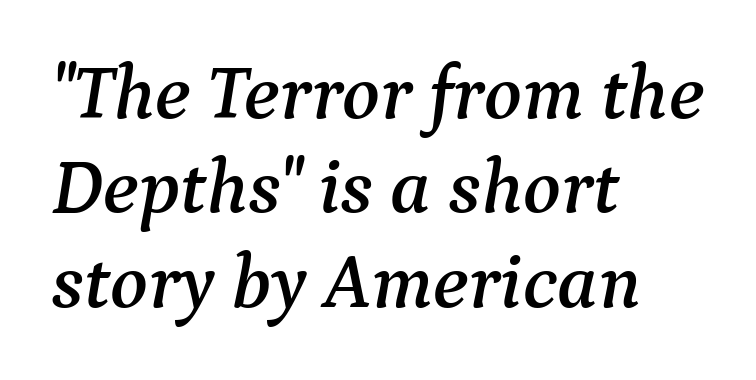
How are the letters spaced? Ordinarily, with no added tracking. Is this a sans? No — the strokes have serifs. Each letter keeps its own natural width here, so spacing adapts to shape. Yep, that's italic — everything's leaning. The rag falls on the right side of this text block.
